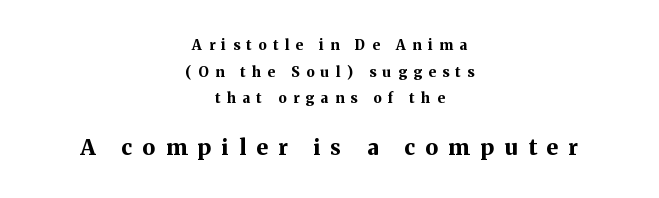
{"italic": "no", "bold": "yes", "underline": "no", "align": "center", "line_spacing": "loose", "line_spacing_ratio": 1.9, "letter_spacing": "wide", "letter_spacing_em": 0.47, "larger_block": "second", "size_ratio": 1.57, "glyph_px": 22}
